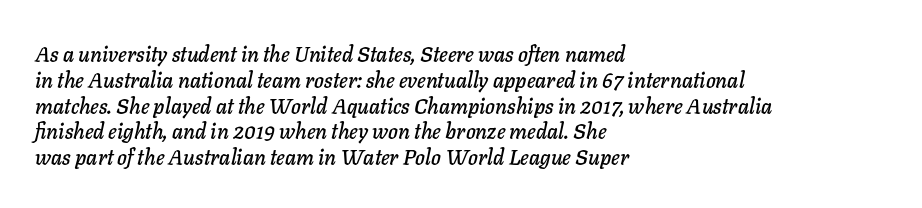
{"italic": "yes", "lean": "right", "slant_degrees": 11, "underline": "no", "align": "left", "line_spacing_ratio": 1.23, "letter_spacing": "normal", "letter_spacing_em": 0.0, "glyph_px": 21}
